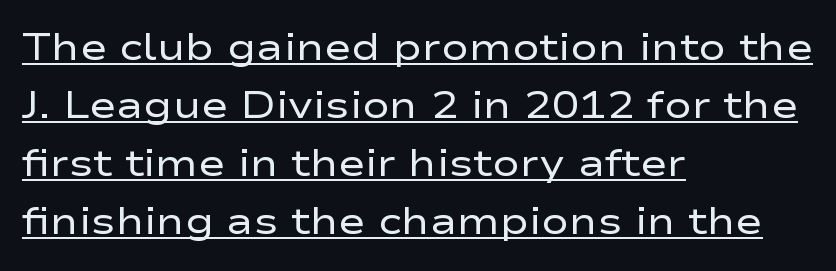
{"serif": "no", "italic": "no", "bold": "no", "weight": "regular", "width": "wide", "stroke_contrast": "low", "x_height": "medium", "monospaced": "no", "underline": "yes", "align": "left", "line_spacing": "normal", "line_spacing_ratio": 1.57, "letter_spacing": "normal", "letter_spacing_em": 0.0, "glyph_px": 37}
